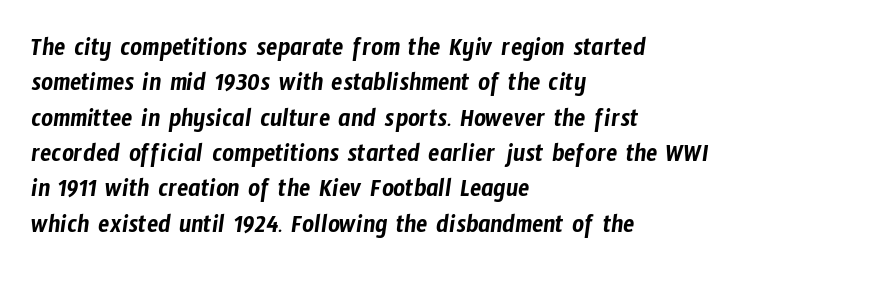
The image shows 26 px text type; set left-aligned, normal line spacing (1.36x), normal letter spacing, not underlined.
